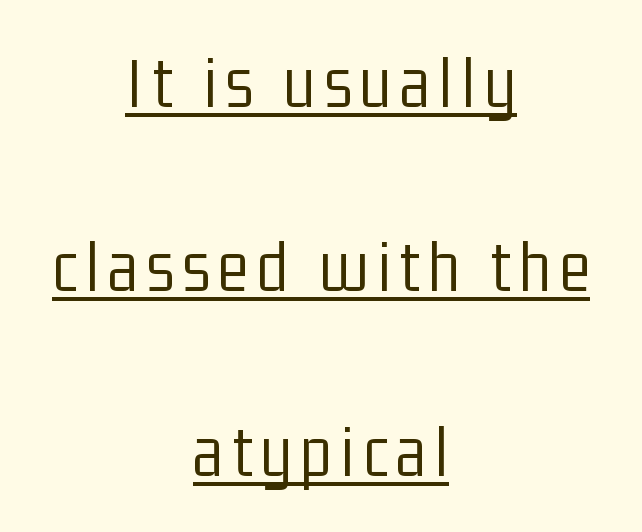
Compared with a typical body face, this is equally light or lighter still. Casual observation: everything's sitting right in the middle. Nope, not italic — everything's standing straight. Looks like regular typesetting: each glyph gets only the width it needs. Does a line run under the words? Yes, clearly. What kind of face is this? One without serifs — a sans.
